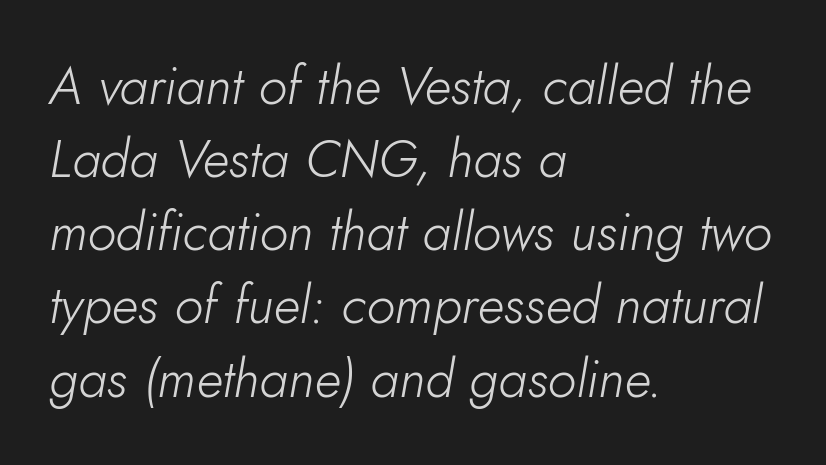
Q: Is the text bold? A: No.
Q: Is the text italic (slanted)? A: Yes, it leans right by about 10 degrees.
Q: Is the text underlined? A: No.
Q: How is the paragraph aligned? A: Left-aligned.
Q: Is the spacing between letters normal or unusually wide? A: Normal.
Q: Is the spacing between lines tight, normal or loose? A: Normal.
Q: Width (condensed, normal, or wide)? A: Normal.
Q: Stroke contrast? A: Low.
Q: x-height? A: Small.
Q: Monospaced? A: No.
